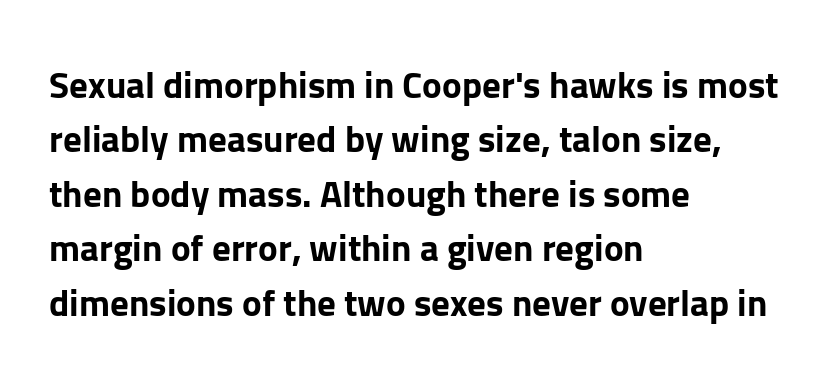
Q: Is the text bold? A: Yes.
Q: Is the text italic (slanted)? A: No, it is upright.
Q: Is the typeface a serif or a sans-serif typeface? A: Sans-serif.
Q: Is the text underlined? A: No.
Q: How is the paragraph aligned? A: Left-aligned.
Q: Is the spacing between letters normal or unusually wide? A: Normal.
Q: Is the spacing between lines tight, normal or loose? A: Normal.
Q: Width (condensed, normal, or wide)? A: Normal.
Q: Stroke contrast? A: Low.
Q: x-height? A: Medium.
Q: Monospaced? A: No.
